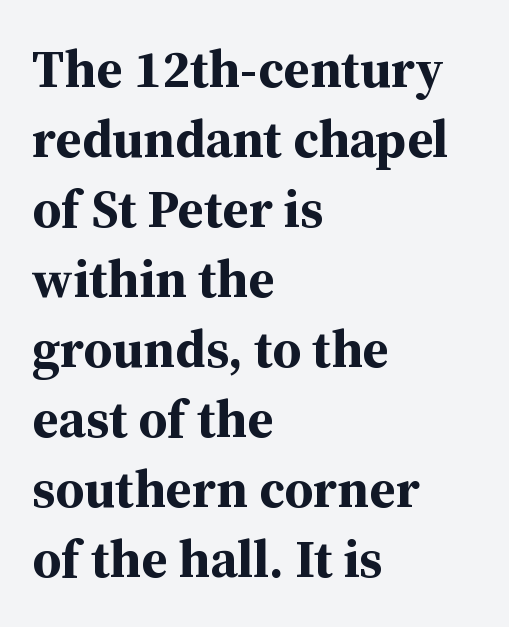
{"serif": "yes", "italic": "no", "bold": "yes", "weight": "bold", "width": "normal", "stroke_contrast": "medium", "x_height": "medium", "monospaced": "no", "underline": "no", "align": "left", "line_spacing": "normal", "line_spacing_ratio": 1.32, "letter_spacing": "normal", "letter_spacing_em": 0.0, "glyph_px": 53}
